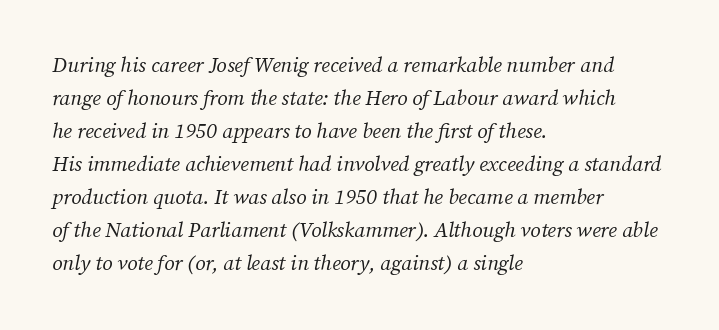
{"italic": "yes", "lean": "right", "slant_degrees": 12, "bold": "no", "underline": "no", "align": "left", "line_spacing": "normal", "line_spacing_ratio": 1.57, "letter_spacing": "normal", "letter_spacing_em": 0.0, "glyph_px": 21}
